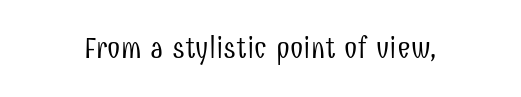
Think of a printed novel: that variable character pitch is what you see here. Italic: no, the glyphs are upright roman. The specimen omits any rule beneath the text block's lines. Compared with a typical body face, this is equally light or lighter still.
